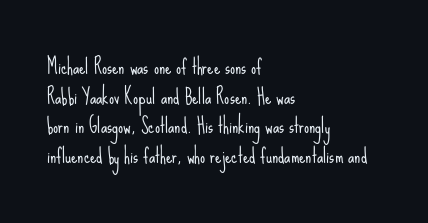
Compared with a typical body face, this is equally light or lighter still. The line texture is even and compact thanks to regular tracking. The space directly below the letters is spotless. Nope, not italic — everything's standing straight.
